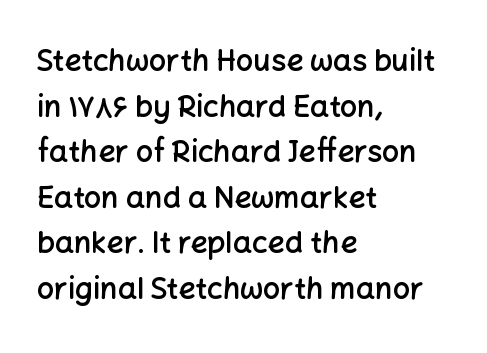
Strokes here are thickened, but only to semibold level. Classification — sans serif. Glyph-to-glyph distance matches everyday printed text. These lines are rendered in a variable-pitch font. Only glyphs here, with clear space below each row. The passage is arranged the way most books set body copy — flush left.
